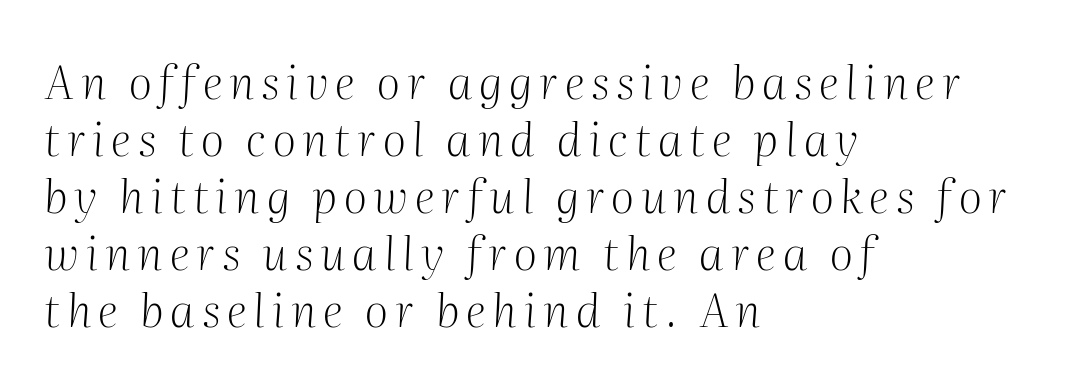
{"serif": "yes", "italic": "yes", "lean": "right", "slant_degrees": 2, "bold": "no", "weight": "light", "width": "normal", "stroke_contrast": "medium", "x_height": "medium", "monospaced": "no", "underline": "no", "align": "left", "line_spacing_ratio": 1.24, "glyph_px": 46}
